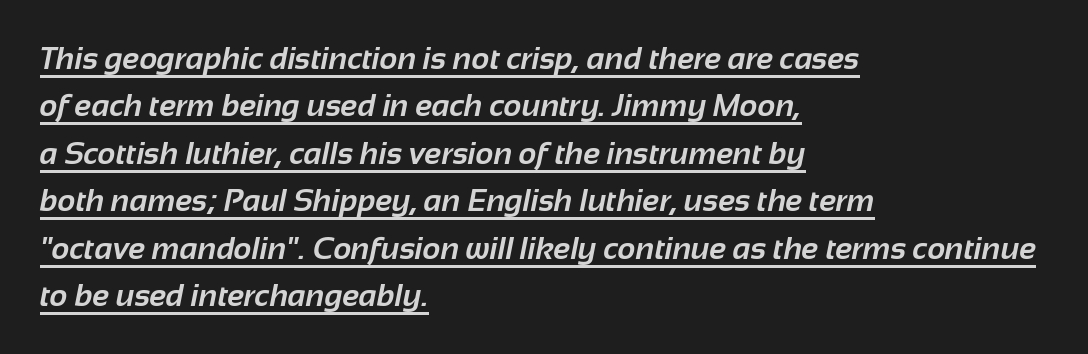
{"serif": "no", "bold": "yes", "weight": "bold", "width": "normal", "stroke_contrast": "low", "x_height": "medium", "monospaced": "no", "underline": "yes", "align": "left", "line_spacing": "normal", "line_spacing_ratio": 1.53, "letter_spacing": "normal", "letter_spacing_em": 0.0, "glyph_px": 31}
